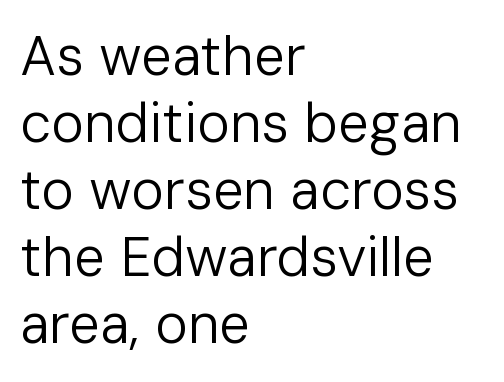
The image shows 55 px regular-weight sans-serif type, upright; set left-aligned, line spacing 1.22x, normal letter spacing, not underlined; low stroke contrast and a medium x-height.
